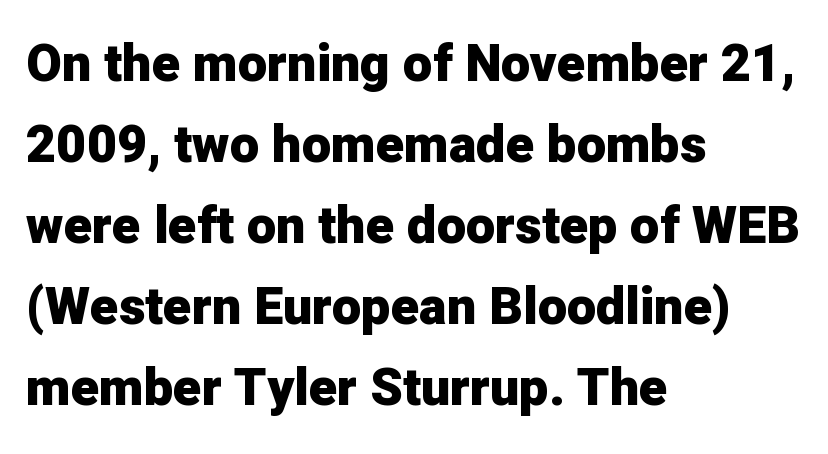
Q: Is the text bold? A: Yes.
Q: Is the text italic (slanted)? A: No, it is upright.
Q: Is the typeface a serif or a sans-serif typeface? A: Sans-serif.
Q: Is the text underlined? A: No.
Q: How is the paragraph aligned? A: Left-aligned.
Q: Is the spacing between letters normal or unusually wide? A: Normal.
Q: Is the spacing between lines tight, normal or loose? A: Normal.
Q: Width (condensed, normal, or wide)? A: Normal.
Q: Stroke contrast? A: Low.
Q: x-height? A: Medium.
Q: Monospaced? A: No.
